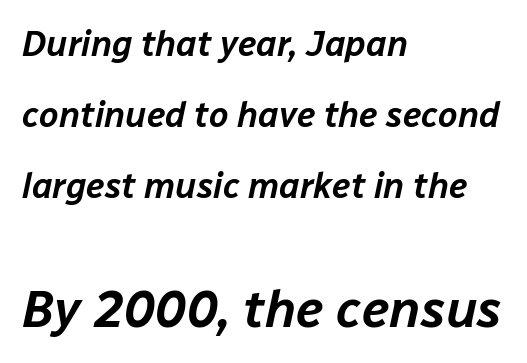
Q: Is the text italic (slanted)? A: Yes, it leans right by about 12 degrees.
Q: Is the text underlined? A: No.
Q: How is the paragraph aligned? A: Left-aligned.
Q: Is the spacing between letters normal or unusually wide? A: Normal.
Q: Is the spacing between lines tight, normal or loose? A: Loose.
Q: Which block of text is set in a larger size, the first (top) or the second (bottom)? A: The second (bottom) one.
Q: Width (condensed, normal, or wide)? A: Normal.
Q: Stroke contrast? A: Low.
Q: x-height? A: Medium.
Q: Monospaced? A: No.
